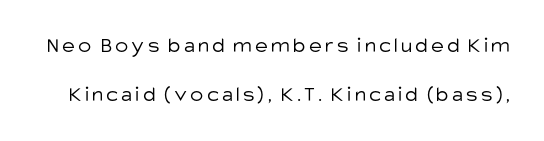
The image shows 22 px text type, upright; set loose line spacing (2.23x), not underlined.
